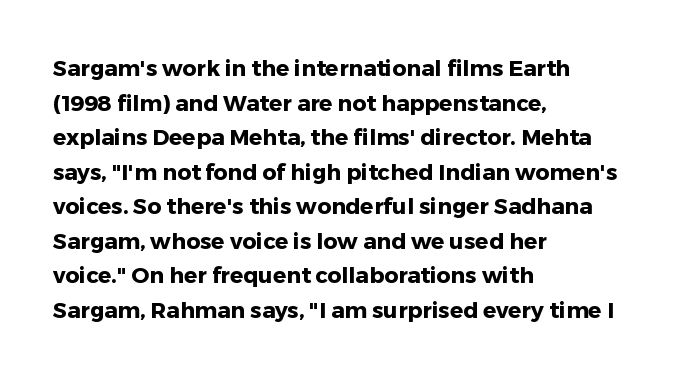
{"italic": "no", "bold": "yes", "underline": "no", "align": "left", "line_spacing": "normal", "line_spacing_ratio": 1.57, "letter_spacing": "normal", "letter_spacing_em": 0.0, "glyph_px": 22}
